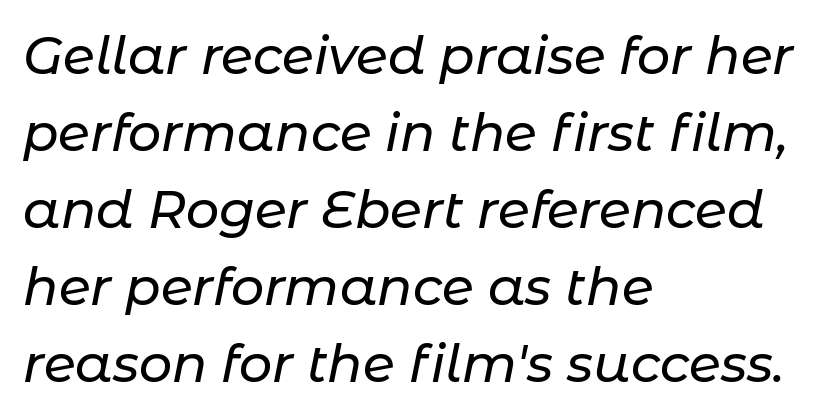
{"italic": "yes", "lean": "right", "slant_degrees": 11, "width": "normal", "stroke_contrast": "low", "x_height": "medium", "monospaced": "no", "underline": "no", "align": "left", "line_spacing": "normal", "line_spacing_ratio": 1.48, "letter_spacing": "normal", "letter_spacing_em": 0.0, "glyph_px": 52}
